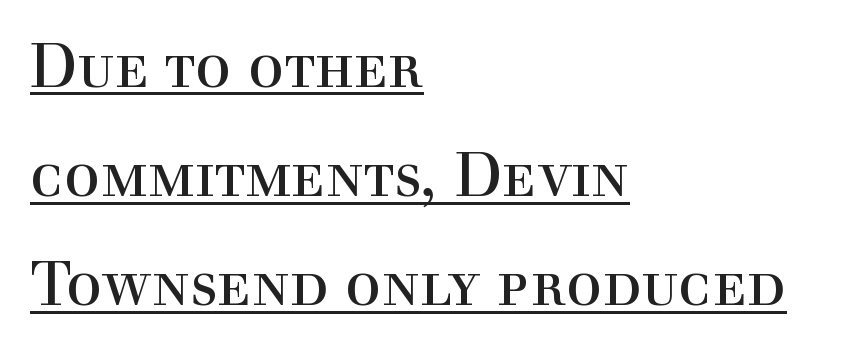
Q: Is the text bold? A: No.
Q: Is the text italic (slanted)? A: No, it is upright.
Q: Is the typeface a serif or a sans-serif typeface? A: Serif.
Q: Is the text underlined? A: Yes.
Q: How is the paragraph aligned? A: Left-aligned.
Q: Is the spacing between letters normal or unusually wide? A: Normal.
Q: Width (condensed, normal, or wide)? A: Normal.
Q: x-height? A: Medium.
Q: Monospaced? A: No.
